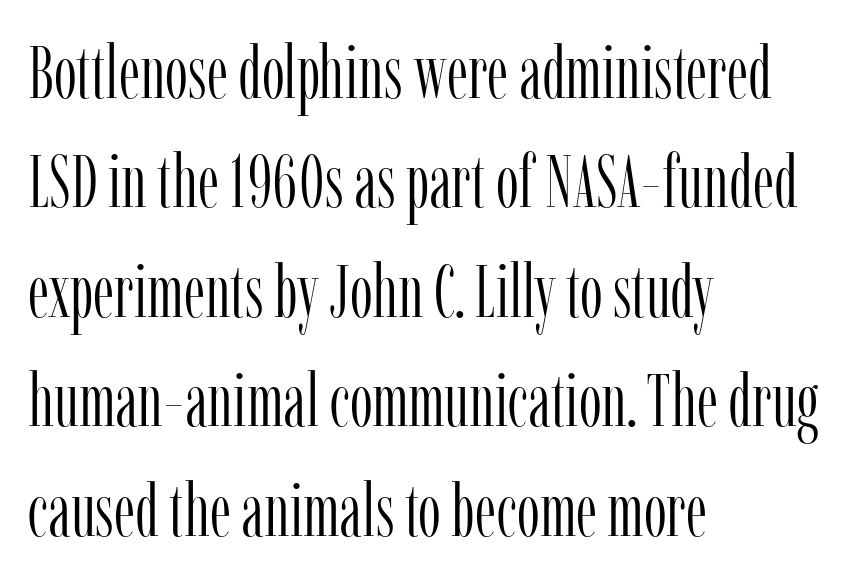
The image shows 73 px light, condensed serif type, upright; set left-aligned, normal line spacing (1.5x), normal letter spacing, not underlined; low stroke contrast and a medium x-height.
